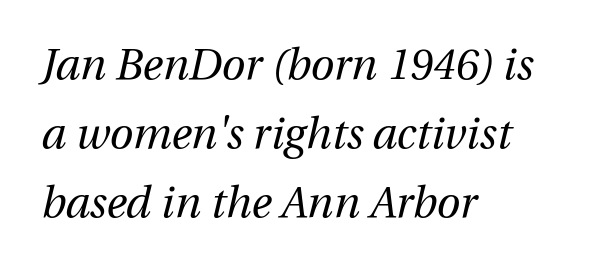
The image shows 43 px regular-weight type, italic (leaning right); set left-aligned, normal line spacing (1.6x), normal letter spacing, not underlined; medium stroke contrast and a medium x-height.
